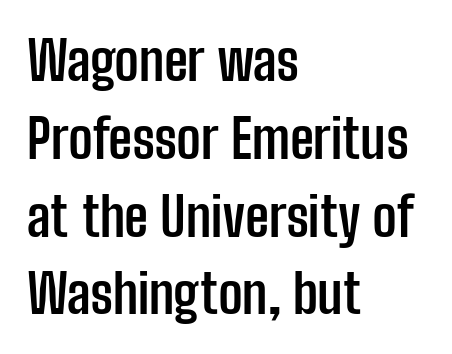
Q: Is the text bold? A: Yes.
Q: Is the text italic (slanted)? A: No, it is upright.
Q: Is the typeface a serif or a sans-serif typeface? A: Sans-serif.
Q: Is the text underlined? A: No.
Q: How is the paragraph aligned? A: Left-aligned.
Q: Is the spacing between letters normal or unusually wide? A: Normal.
Q: Is the spacing between lines tight, normal or loose? A: Normal.
Q: Width (condensed, normal, or wide)? A: Condensed.
Q: Stroke contrast? A: Low.
Q: x-height? A: Medium.
Q: Monospaced? A: No.
